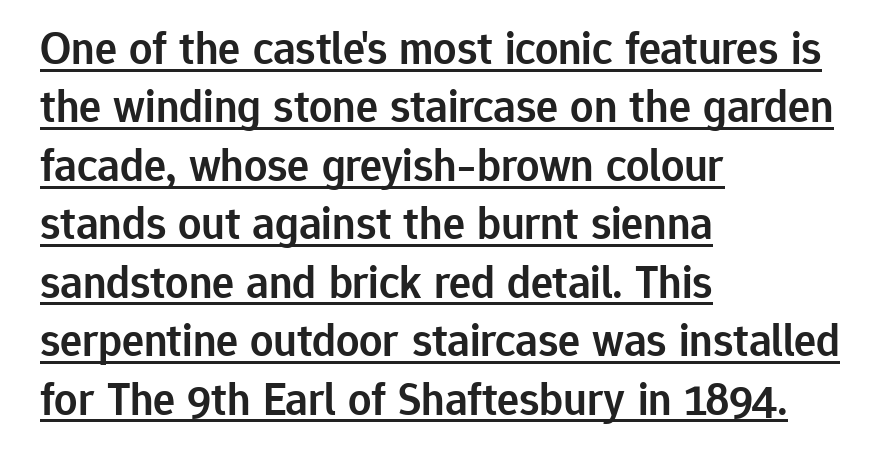
Q: Is the text bold? A: Semi-bold.
Q: Is the text italic (slanted)? A: No, it is upright.
Q: Is the typeface a serif or a sans-serif typeface? A: Sans-serif.
Q: Is the text underlined? A: Yes.
Q: How is the paragraph aligned? A: Left-aligned.
Q: Is the spacing between letters normal or unusually wide? A: Normal.
Q: Is the spacing between lines tight, normal or loose? A: Normal.
Q: Width (condensed, normal, or wide)? A: Normal.
Q: Stroke contrast? A: Low.
Q: x-height? A: Medium.
Q: Monospaced? A: No.
